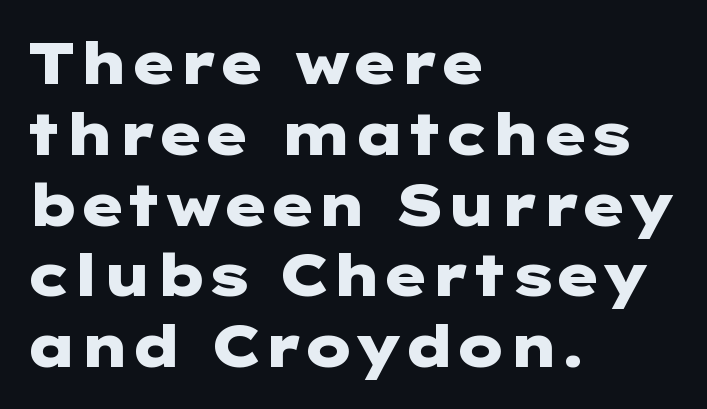
The image shows 58 px heavy, wide sans-serif type, upright; set left-aligned, line spacing 1.22x, normal letter spacing, not underlined; low stroke contrast and a medium x-height.
